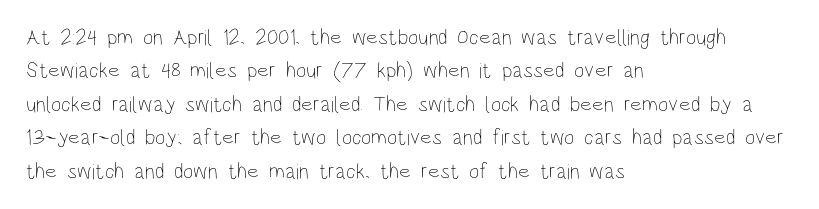
The image shows 22 px text type, upright; set left-aligned, normal line spacing (1.52x), normal letter spacing, not underlined.
